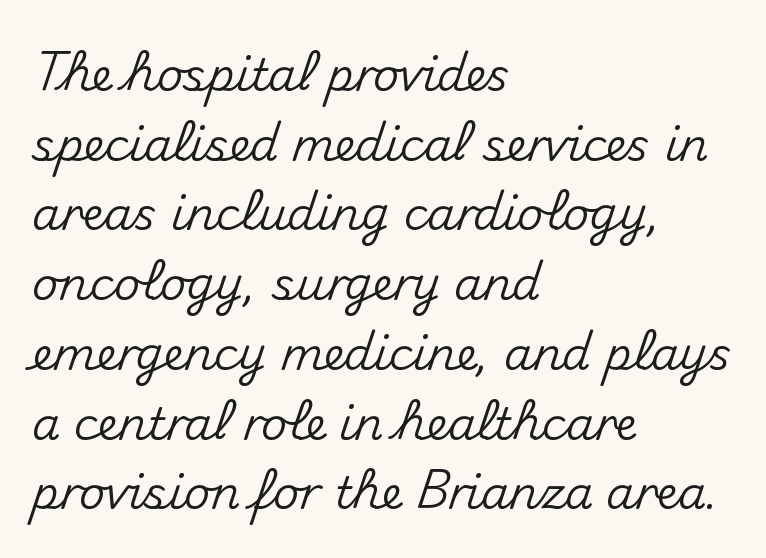
{"serif": "no", "width": "normal", "stroke_contrast": "medium", "x_height": "small", "monospaced": "no", "underline": "no", "align": "left", "line_spacing": "normal", "line_spacing_ratio": 1.55, "letter_spacing": "normal", "letter_spacing_em": 0.0, "glyph_px": 45}
